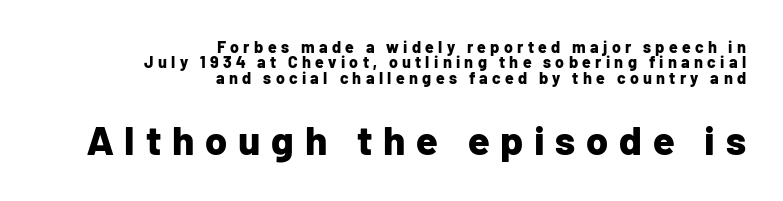
The image shows 40 px bold sans-serif type, upright; set right-aligned, tight line spacing (0.96x), unusually wide letter spacing (+0.27 em), not underlined; the second (bottom) block is 2.5x larger; low stroke contrast and a medium x-height.
